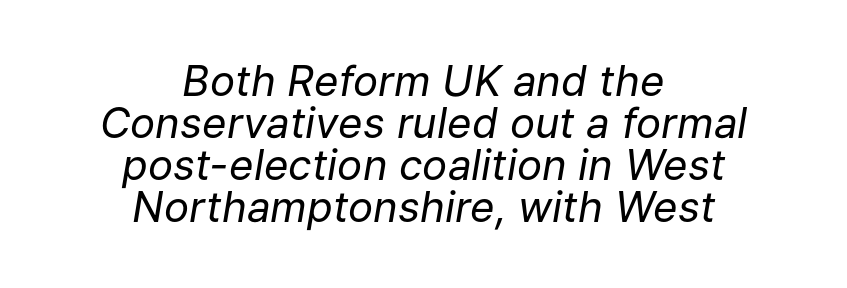
The whitespace from short lines is split evenly between both sides. The specimen omits any rule beneath the text block's lines. The vertical gap from one line to the next is small. The passage shown has conventional tracking throughout.
